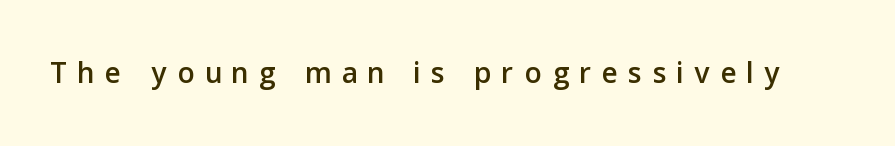
Every character sits straight up, as roman type does. Serif or sans? Sans — the stroke terminals are bare. A clean baseline with only descenders dipping below it. These lines are rendered in a variable-pitch font. The type is letterspaced generously, with wide tracking.
